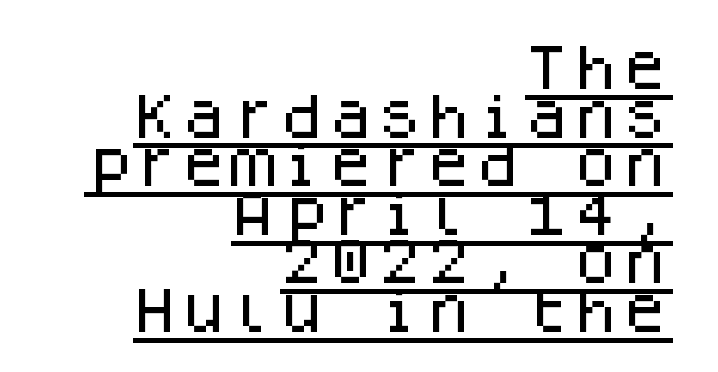
Q: Is the text italic (slanted)? A: No, it is upright.
Q: Is the typeface a serif or a sans-serif typeface? A: Sans-serif.
Q: Is the text underlined? A: Yes.
Q: How is the paragraph aligned? A: Right-aligned.
Q: Is the spacing between letters normal or unusually wide? A: Normal.
Q: Is the spacing between lines tight, normal or loose? A: Tight.
Q: Width (condensed, normal, or wide)? A: Normal.
Q: Stroke contrast? A: Low.
Q: x-height? A: Large.
Q: Monospaced? A: Yes.
